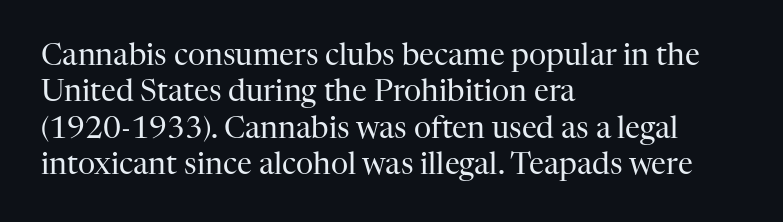
The image shows 30 px regular-weight serif type, upright; set left-aligned, line spacing 1.21x, normal letter spacing, not underlined; high stroke contrast and a medium x-height.
